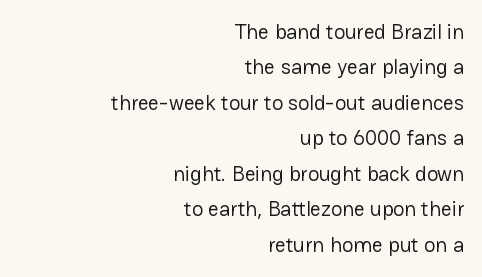
{"italic": "no", "bold": "no", "underline": "no", "align": "right", "line_spacing": "normal", "line_spacing_ratio": 1.69, "letter_spacing": "normal", "letter_spacing_em": 0.0, "glyph_px": 21}
